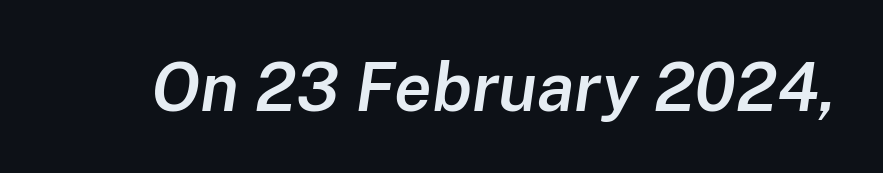
Q: Is the text bold? A: Semi-bold.
Q: Is the text italic (slanted)? A: Yes, it leans right by about 8 degrees.
Q: Is the text underlined? A: No.
Q: Is the spacing between letters normal or unusually wide? A: Normal.
Q: Width (condensed, normal, or wide)? A: Normal.
Q: Stroke contrast? A: Low.
Q: x-height? A: Medium.
Q: Monospaced? A: No.
